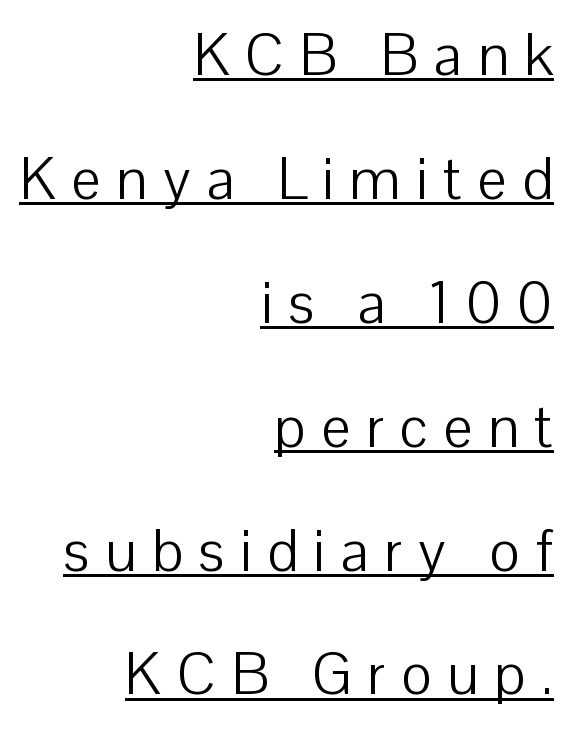
Short note: letters widely spaced. Leading: increased. Heft: none added — not bold. Rendered with straight, roman letterforms.
